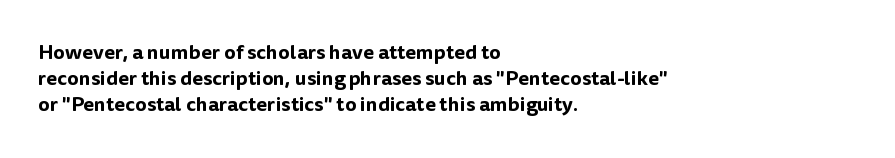
The letterforms sit shoulder to shoulder at normal distance. The lines in this sample share a left origin and differ only in where they stop. Lines of text with bare space underneath. This sample keeps an unexceptional amount of space between lines. Upright lettering throughout.
